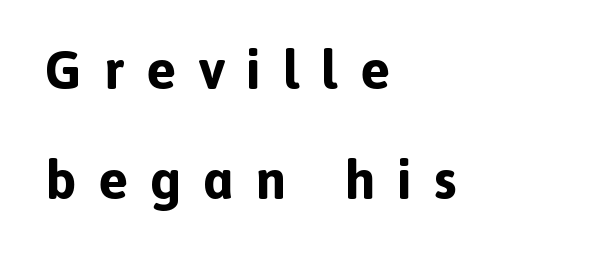
{"serif": "no", "italic": "no", "bold": "yes", "weight": "bold", "width": "normal", "x_height": "medium", "monospaced": "no", "underline": "no", "align": "left", "line_spacing": "loose", "line_spacing_ratio": 2.0, "letter_spacing": "wide", "letter_spacing_em": 0.4, "glyph_px": 55}
